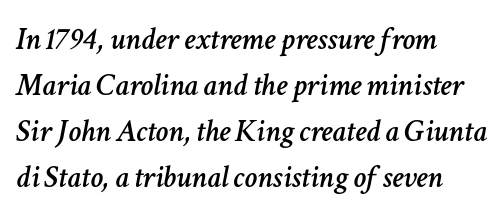
Q: Is the text italic (slanted)? A: Yes, it leans right by about 11 degrees.
Q: Is the text underlined? A: No.
Q: How is the paragraph aligned? A: Left-aligned.
Q: Is the spacing between letters normal or unusually wide? A: Normal.
Q: Is the spacing between lines tight, normal or loose? A: Normal.
Q: Width (condensed, normal, or wide)? A: Normal.
Q: Stroke contrast? A: Low.
Q: x-height? A: Medium.
Q: Monospaced? A: No.
